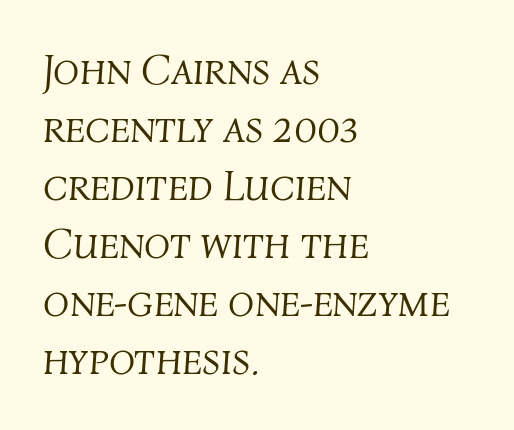
The image shows 43 px light type, italic (leaning right); set left-aligned, normal line spacing (1.35x), normal letter spacing, not underlined; medium stroke contrast and a medium x-height.
